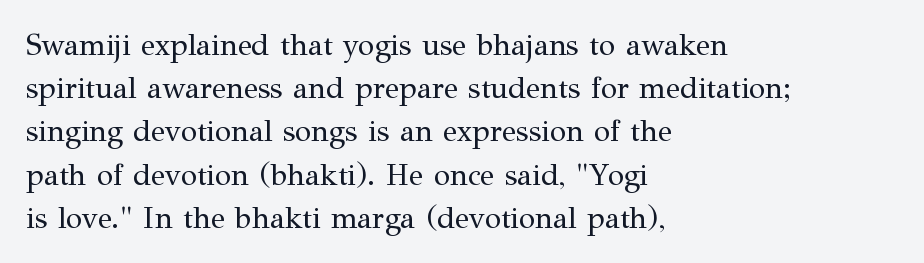
{"serif": "yes", "italic": "no", "bold": "no", "weight": "regular", "width": "normal", "stroke_contrast": "medium", "x_height": "medium", "monospaced": "no", "underline": "no", "align": "left", "line_spacing": "normal", "line_spacing_ratio": 1.44, "letter_spacing": "normal", "letter_spacing_em": 0.0, "glyph_px": 30}
